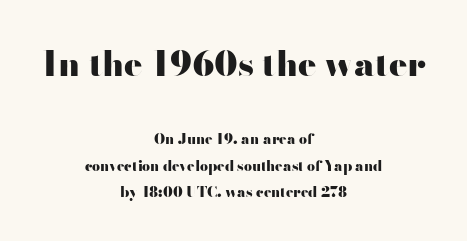
Does the copy run flush right? No — it is centered line by line. Beneath every word, the page is bare. Every letter is thick-stroked: bold, no question. The more generous point size was reserved for the upper chunk. Posture: upright roman.
